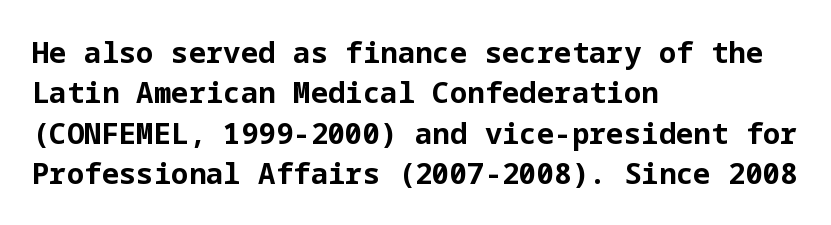
Q: Is the text bold? A: Yes.
Q: Is the text italic (slanted)? A: No, it is upright.
Q: Is the typeface a serif or a sans-serif typeface? A: Sans-serif.
Q: Is the text underlined? A: No.
Q: How is the paragraph aligned? A: Left-aligned.
Q: Is the spacing between letters normal or unusually wide? A: Normal.
Q: Is the spacing between lines tight, normal or loose? A: Normal.
Q: Width (condensed, normal, or wide)? A: Normal.
Q: Stroke contrast? A: Low.
Q: x-height? A: Medium.
